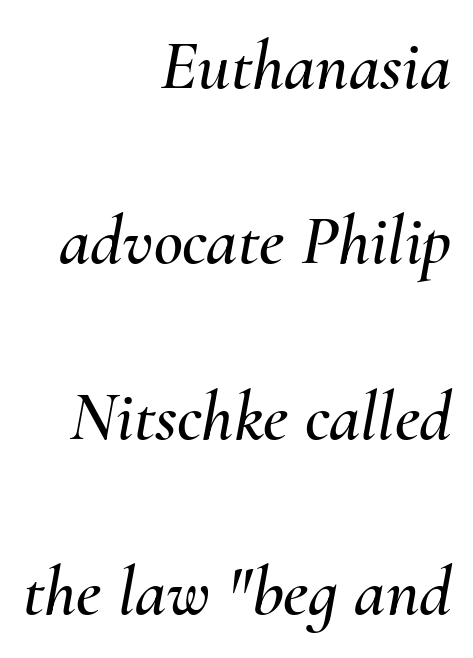
The paragraph shown leans on its right margin. This rendering leaves character spacing at its baseline value. Glance below the letters and you will spot only blank space. The rendering uses natural spacing where letterforms have individual widths.
